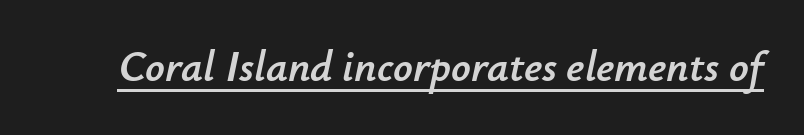
The image shows 43 px text type, italic (leaning right); set normal letter spacing, underlined; low stroke contrast and a small x-height.
